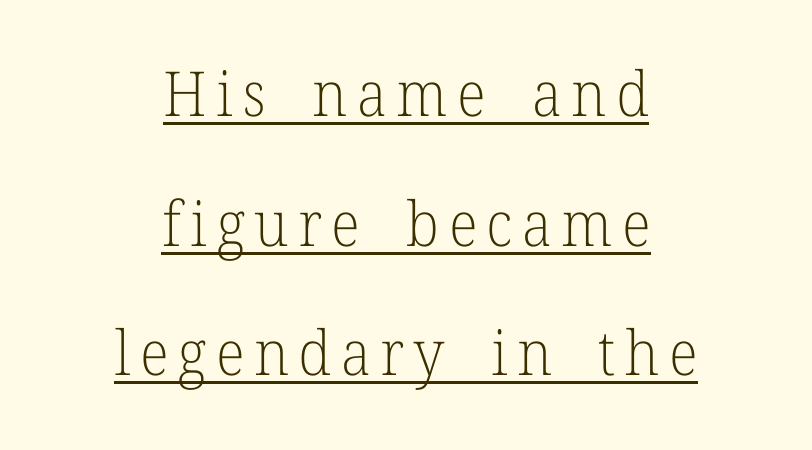
Q: Is the text bold? A: No.
Q: Is the text italic (slanted)? A: No, it is upright.
Q: Is the typeface a serif or a sans-serif typeface? A: Serif.
Q: Is the text underlined? A: Yes.
Q: How is the paragraph aligned? A: Centered.
Q: Is the spacing between lines tight, normal or loose? A: Loose.
Q: Width (condensed, normal, or wide)? A: Normal.
Q: Stroke contrast? A: Low.
Q: x-height? A: Medium.
Q: Monospaced? A: No.
